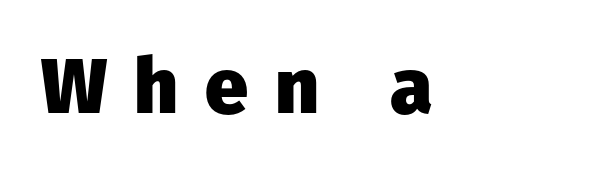
Nothing sits at the stroke ends, so this counts as sans-serif. This sample uses an upright cut, with every glyph sitting square on the baseline. The rendering uses natural spacing where letterforms have individual widths. The type is letterspaced generously, with wide tracking.
